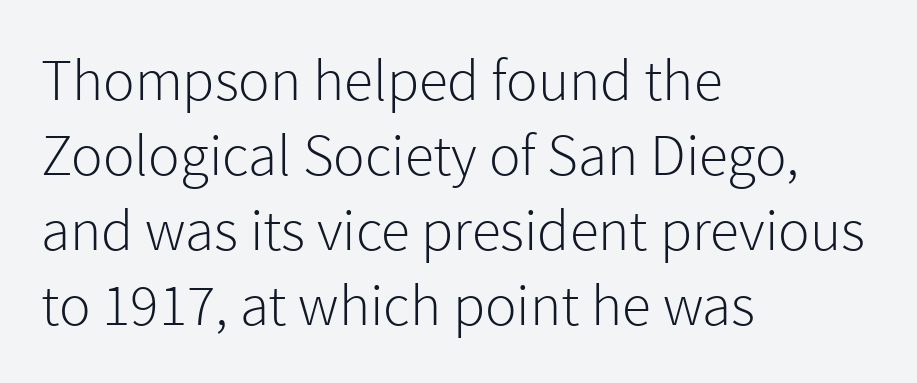
Q: Is the text bold? A: No.
Q: Is the text italic (slanted)? A: No, it is upright.
Q: Is the typeface a serif or a sans-serif typeface? A: Sans-serif.
Q: Is the text underlined? A: No.
Q: How is the paragraph aligned? A: Left-aligned.
Q: Is the spacing between letters normal or unusually wide? A: Normal.
Q: Is the spacing between lines tight, normal or loose? A: Normal.
Q: Width (condensed, normal, or wide)? A: Normal.
Q: x-height? A: Medium.
Q: Monospaced? A: No.
